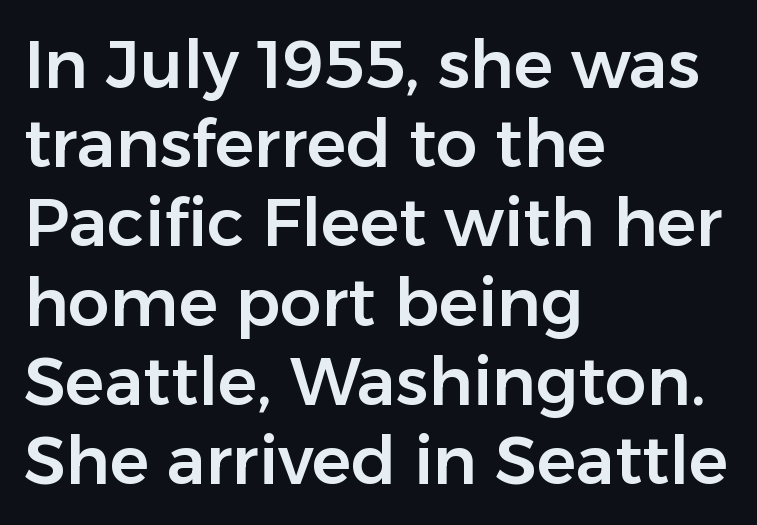
Q: Is the text italic (slanted)? A: No, it is upright.
Q: Is the typeface a serif or a sans-serif typeface? A: Sans-serif.
Q: Is the text underlined? A: No.
Q: How is the paragraph aligned? A: Left-aligned.
Q: Is the spacing between letters normal or unusually wide? A: Normal.
Q: Width (condensed, normal, or wide)? A: Normal.
Q: Stroke contrast? A: Low.
Q: x-height? A: Medium.
Q: Monospaced? A: No.
